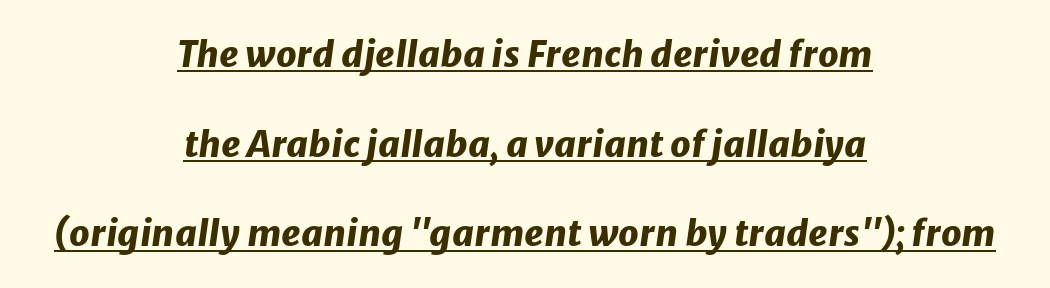
The image shows 36 px heavy type, italic (leaning right); set centered, loose line spacing (2.49x), normal letter spacing, underlined; low stroke contrast and a medium x-height.
